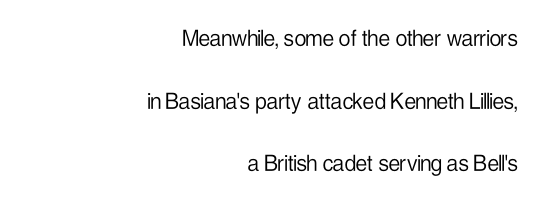
{"italic": "no", "bold": "no", "underline": "no", "align": "right", "line_spacing": "loose", "line_spacing_ratio": 2.41, "letter_spacing": "normal", "letter_spacing_em": 0.0, "glyph_px": 26}
